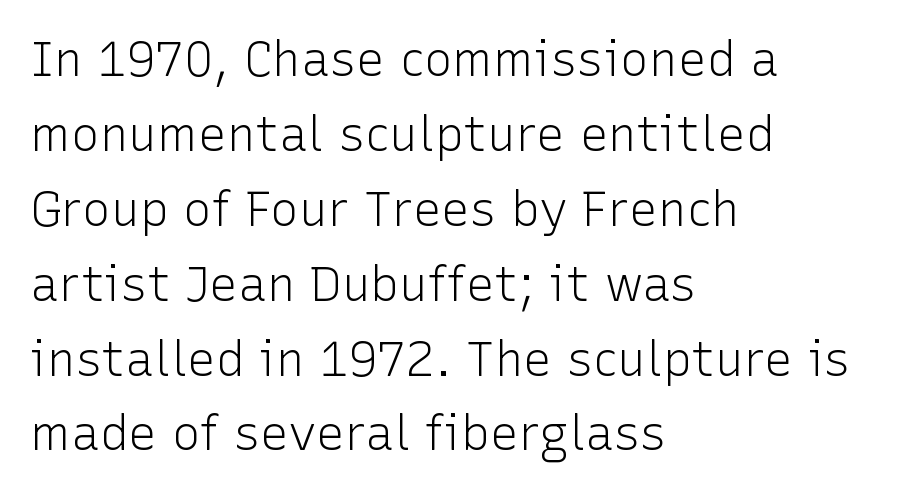
Anything drawn beneath the words? Only blank space. Posture: upright roman. The weight would be labelled regular, book, light, or lighter still. Look at the tracking — it's just the regular setting, nothing added.
